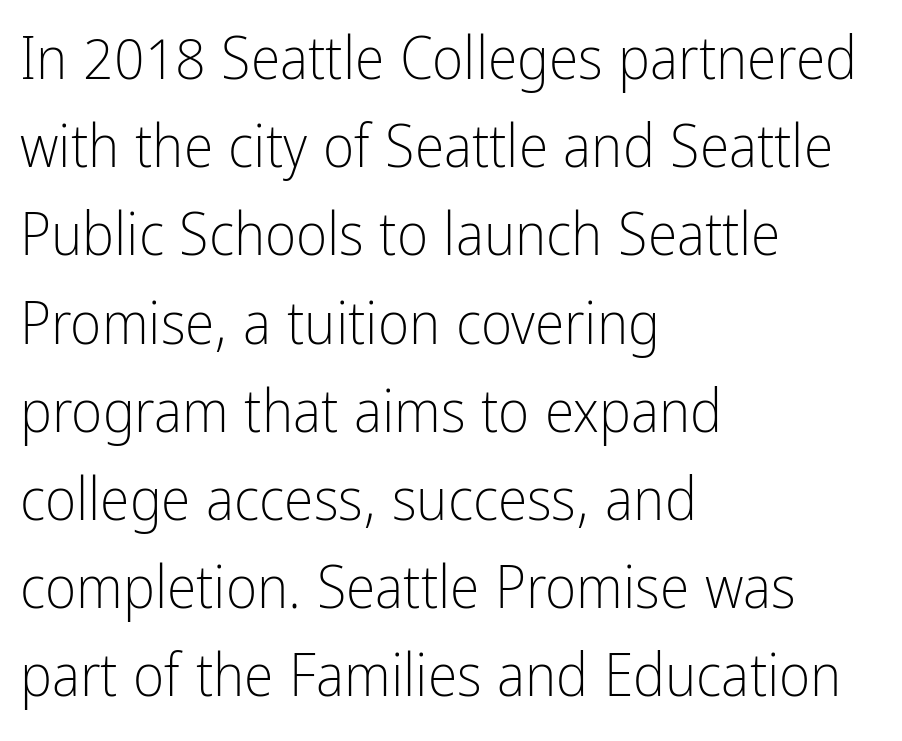
{"serif": "no", "italic": "no", "bold": "no", "weight": "light", "width": "condensed", "stroke_contrast": "low", "x_height": "medium", "monospaced": "no", "underline": "no", "align": "left", "line_spacing": "normal", "line_spacing_ratio": 1.47, "letter_spacing": "normal", "letter_spacing_em": 0.0, "glyph_px": 60}
